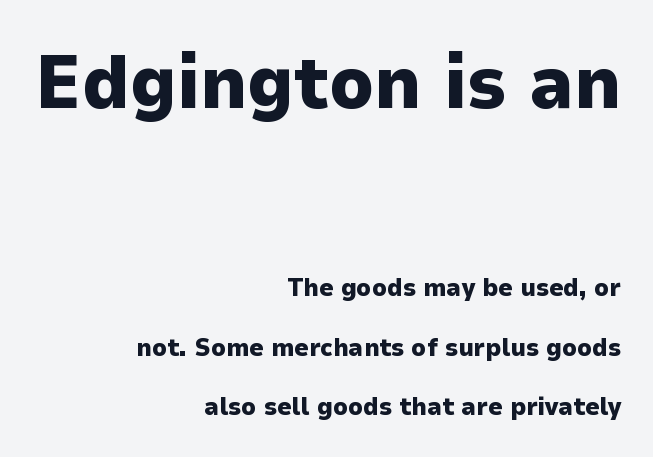
The image shows 75 px heavy sans-serif type, upright; set right-aligned, loose line spacing (2.38x), normal letter spacing, not underlined; the first (top) block is 3.0x larger; low stroke contrast and a medium x-height.
